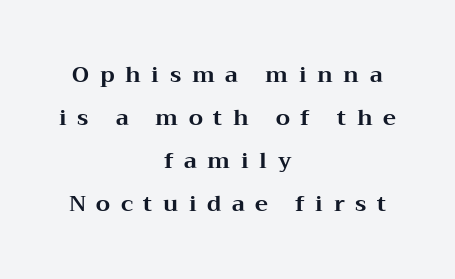
{"italic": "no", "bold": "yes", "underline": "no", "align": "center", "line_spacing": "loose", "line_spacing_ratio": 1.96, "letter_spacing": "wide", "letter_spacing_em": 0.48, "glyph_px": 22}
